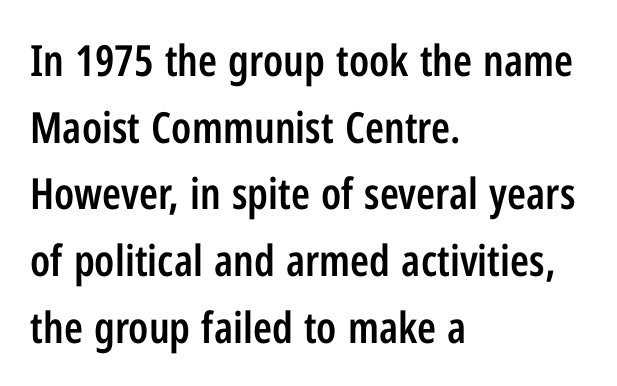
Nothing sits at the stroke ends, so this counts as sans-serif. This is roman type, the default non-slanted kind. The lines in this sample share a left origin and differ only in where they stop. This rendering leaves character spacing at its baseline value. A semibold gives these letters moderate extra thickness, short of bold.
